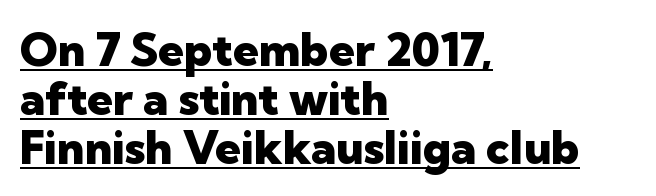
Heavy-handed strokes throughout: this text is bold. Is there an underline? Yes — a line sits under the letters. Line beginnings align vertically; line endings do not. The typeface chosen for these lines omits serifs. The line-height multiplier appears low, near solid setting.
